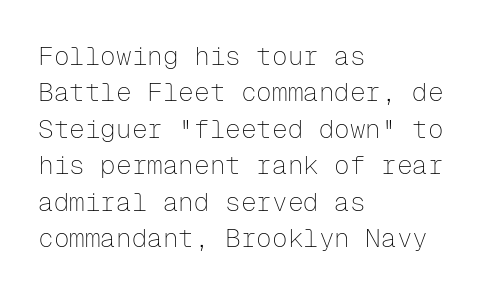
Short and long lines alike share a common starting point at left. The typeface has the unassuming heft of standard copy or less. Is the letter spacing exaggerated? No — it looks like the ordinary default. Has an underline been added? It has not. Posture: vertical.
